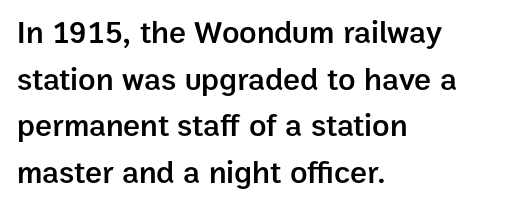
Q: Is the text bold? A: Semi-bold.
Q: Is the text italic (slanted)? A: No, it is upright.
Q: Is the typeface a serif or a sans-serif typeface? A: Sans-serif.
Q: Is the text underlined? A: No.
Q: How is the paragraph aligned? A: Left-aligned.
Q: Is the spacing between letters normal or unusually wide? A: Normal.
Q: Is the spacing between lines tight, normal or loose? A: Normal.
Q: Width (condensed, normal, or wide)? A: Normal.
Q: Stroke contrast? A: Low.
Q: x-height? A: Medium.
Q: Monospaced? A: No.
